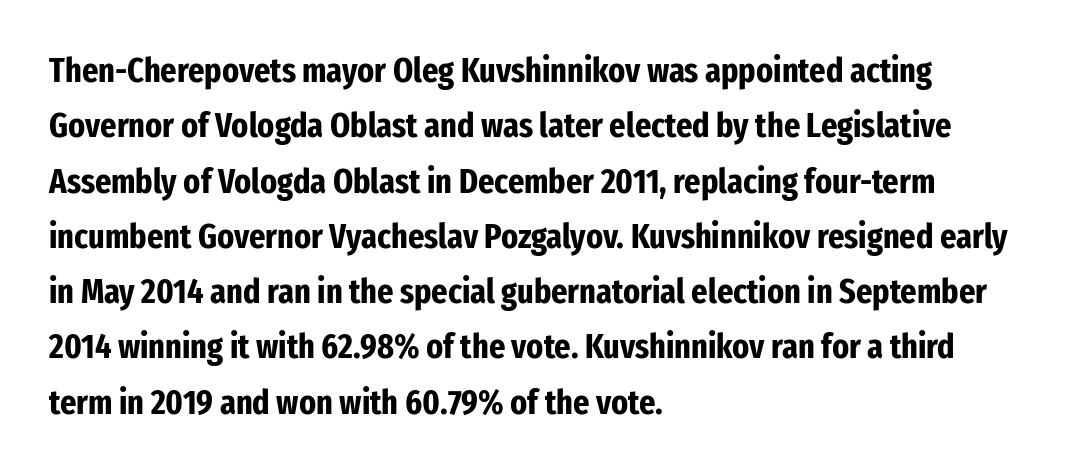
Underlining? Definitely not there. The rendering anchors every line to the left-hand side. Look at the tracking — it's just the regular setting, nothing added. What kind of face is this? One without serifs — a sans. The passage shown is typed in a proportional face where columns would drift. Strong, thick strokes mark this as bold type.
